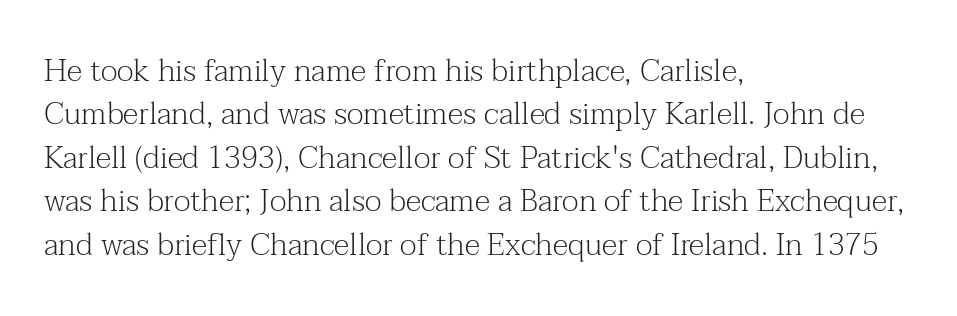
Q: Is the text bold? A: No.
Q: Is the text italic (slanted)? A: No, it is upright.
Q: Is the typeface a serif or a sans-serif typeface? A: Serif.
Q: Is the text underlined? A: No.
Q: How is the paragraph aligned? A: Left-aligned.
Q: Is the spacing between letters normal or unusually wide? A: Normal.
Q: Is the spacing between lines tight, normal or loose? A: Normal.
Q: Width (condensed, normal, or wide)? A: Normal.
Q: Stroke contrast? A: Medium.
Q: x-height? A: Medium.
Q: Monospaced? A: No.
